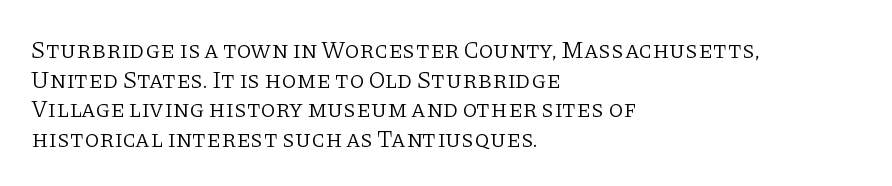
The image shows 24 px text type, upright; set left-aligned, line spacing 1.23x, normal letter spacing, not underlined.
